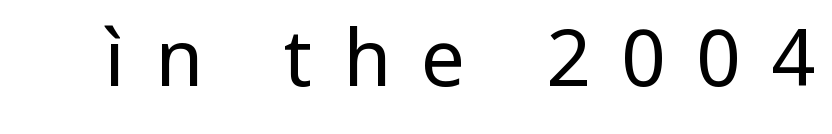
The image shows 78 px regular-weight sans-serif type, upright; set unusually wide letter spacing (+0.39 em), not underlined; low stroke contrast and a medium x-height.
